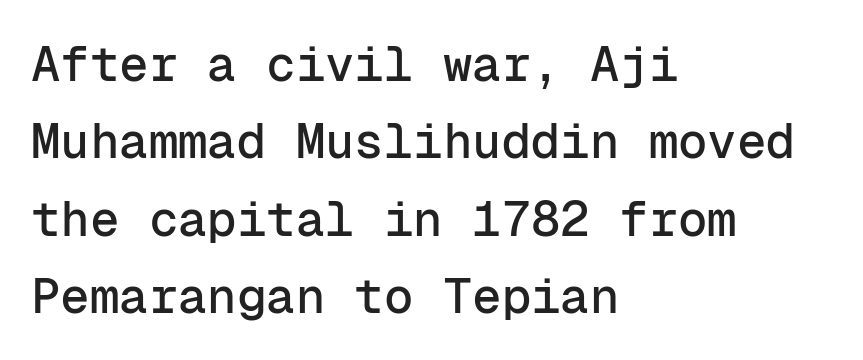
The image shows 49 px sans-serif type, upright, monospaced; set left-aligned, normal line spacing (1.58x), normal letter spacing, not underlined; low stroke contrast and a medium x-height.
